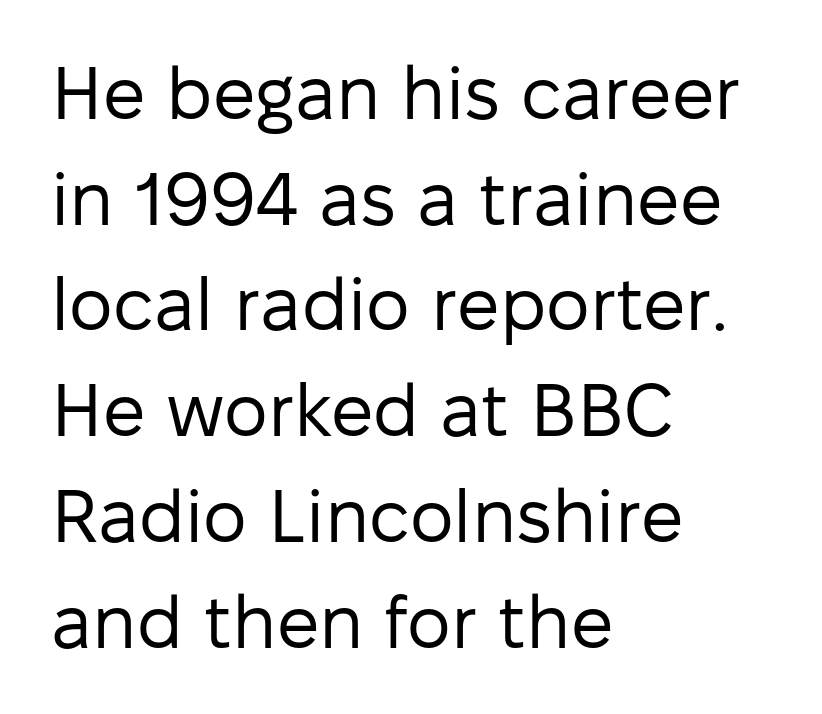
Q: Is the text bold? A: No.
Q: Is the text italic (slanted)? A: No, it is upright.
Q: Is the typeface a serif or a sans-serif typeface? A: Sans-serif.
Q: Is the text underlined? A: No.
Q: How is the paragraph aligned? A: Left-aligned.
Q: Is the spacing between letters normal or unusually wide? A: Normal.
Q: Is the spacing between lines tight, normal or loose? A: Normal.
Q: Width (condensed, normal, or wide)? A: Normal.
Q: Stroke contrast? A: Low.
Q: x-height? A: Medium.
Q: Monospaced? A: No.
